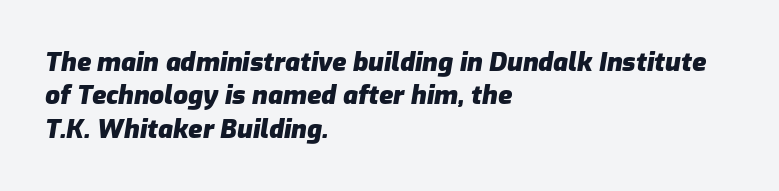
Q: Is the text bold? A: Yes.
Q: Is the text italic (slanted)? A: Yes, it leans right by about 9 degrees.
Q: Is the text underlined? A: No.
Q: How is the paragraph aligned? A: Left-aligned.
Q: Is the spacing between letters normal or unusually wide? A: Normal.
Q: Is the spacing between lines tight, normal or loose? A: Normal.
